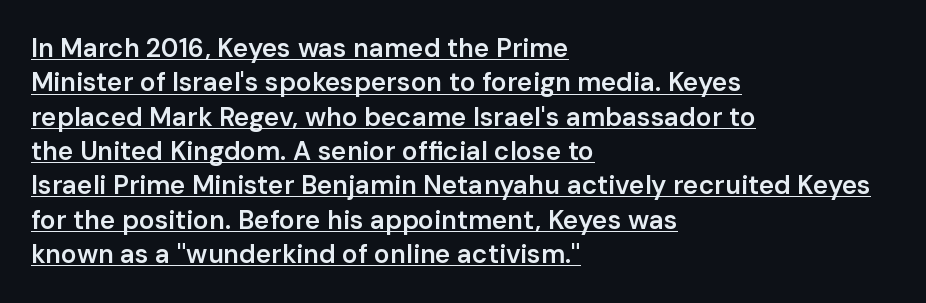
Q: Is the text bold? A: Semi-bold.
Q: Is the text italic (slanted)? A: No, it is upright.
Q: Is the text underlined? A: Yes.
Q: How is the paragraph aligned? A: Left-aligned.
Q: Is the spacing between letters normal or unusually wide? A: Normal.
Q: Is the spacing between lines tight, normal or loose? A: Normal.
